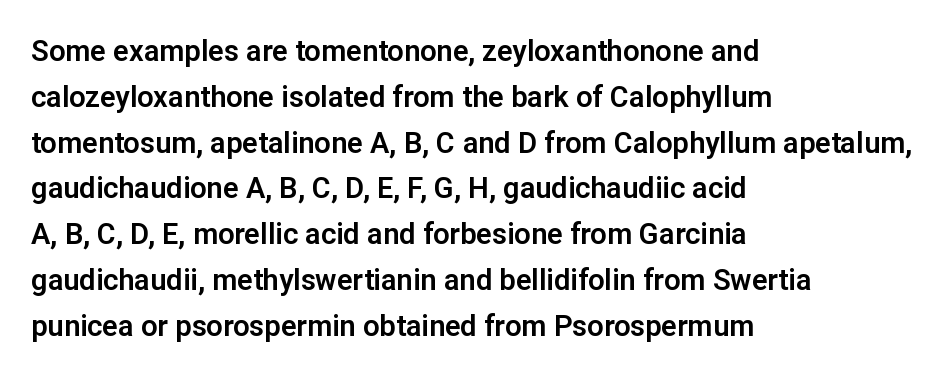
{"serif": "no", "italic": "no", "width": "normal", "stroke_contrast": "low", "x_height": "medium", "monospaced": "no", "underline": "no", "align": "left", "line_spacing": "normal", "line_spacing_ratio": 1.58, "letter_spacing": "normal", "letter_spacing_em": 0.0, "glyph_px": 29}
